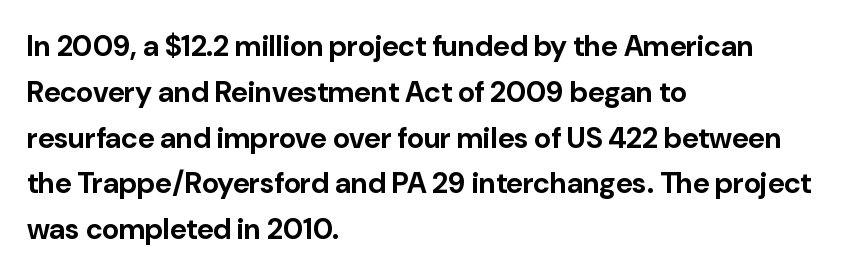
The image shows 29 px bold sans-serif type, upright; set left-aligned, normal line spacing (1.58x), normal letter spacing, not underlined; low stroke contrast and a medium x-height.
